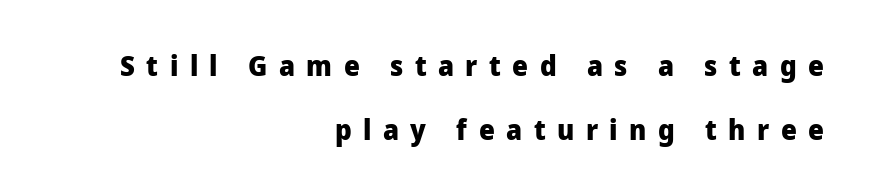
The vertical gap from one line to the next is large. The lines in this sample share a right terminus and differ only in where they begin. Check the space under the baseline: it is left empty. Heavy, bold letterforms.
